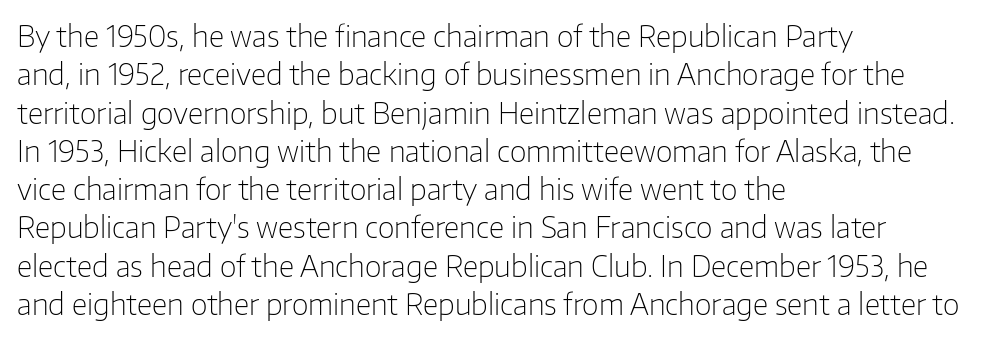
{"serif": "no", "italic": "no", "bold": "no", "weight": "light", "width": "normal", "stroke_contrast": "low", "x_height": "medium", "monospaced": "no", "underline": "no", "align": "left", "line_spacing": "normal", "line_spacing_ratio": 1.32, "letter_spacing": "normal", "letter_spacing_em": 0.0, "glyph_px": 29}
